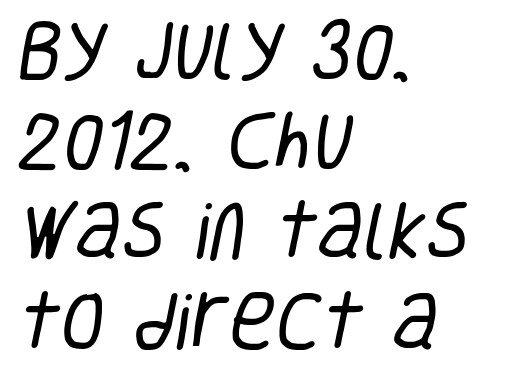
No extra tracking has been applied to these lines. Looks like regular typesetting: each glyph gets only the width it needs. The baseline area is clear. Weight: regular or lighter. Compared with a centered layout, this one pins lines to the left instead. Serif or sans? Sans — the stroke terminals are bare.
